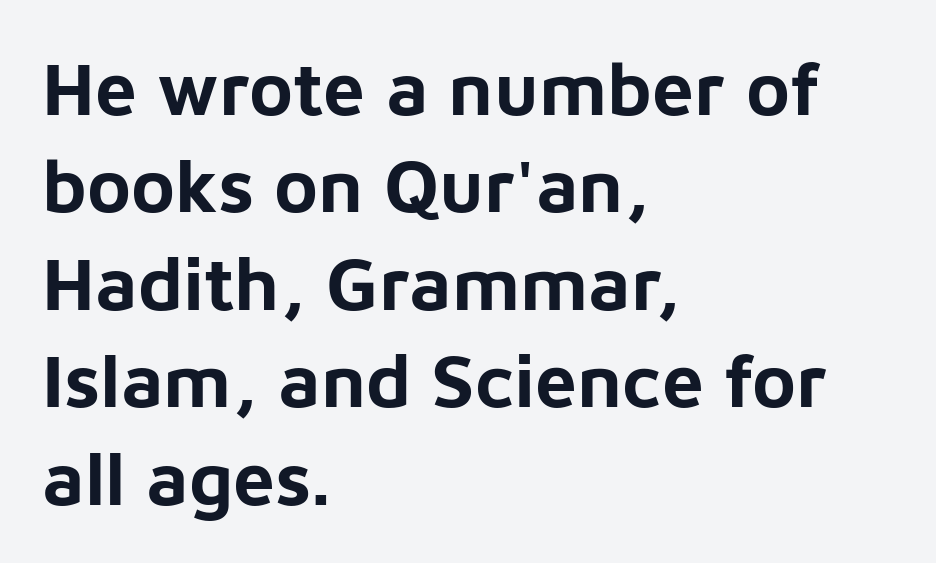
Q: Is the text bold? A: Yes.
Q: Is the text italic (slanted)? A: No, it is upright.
Q: Is the typeface a serif or a sans-serif typeface? A: Sans-serif.
Q: Is the text underlined? A: No.
Q: How is the paragraph aligned? A: Left-aligned.
Q: Is the spacing between letters normal or unusually wide? A: Normal.
Q: Is the spacing between lines tight, normal or loose? A: Normal.
Q: Width (condensed, normal, or wide)? A: Normal.
Q: Stroke contrast? A: Low.
Q: x-height? A: Medium.
Q: Monospaced? A: No.
